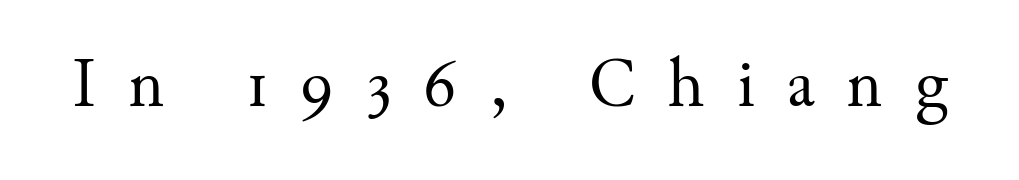
No italicization has been applied; the sample stays upright. No word sits above an underline. This sample uses expanded letter spacing, leaving extra air between glyphs. The type family on display is of the serif kind.
